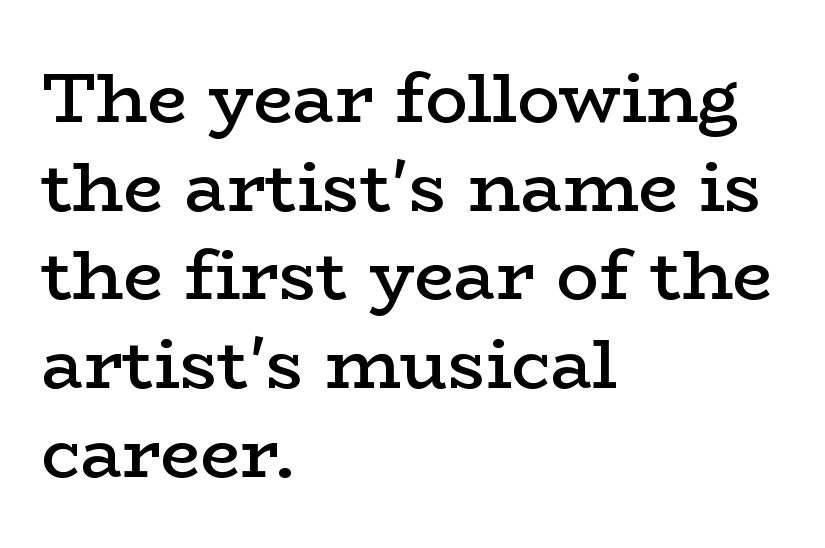
Q: Is the text bold? A: Semi-bold.
Q: Is the text italic (slanted)? A: No, it is upright.
Q: Is the typeface a serif or a sans-serif typeface? A: Serif.
Q: Is the text underlined? A: No.
Q: How is the paragraph aligned? A: Left-aligned.
Q: Is the spacing between letters normal or unusually wide? A: Normal.
Q: Is the spacing between lines tight, normal or loose? A: Normal.
Q: Width (condensed, normal, or wide)? A: Wide.
Q: Stroke contrast? A: Low.
Q: x-height? A: Medium.
Q: Monospaced? A: No.
